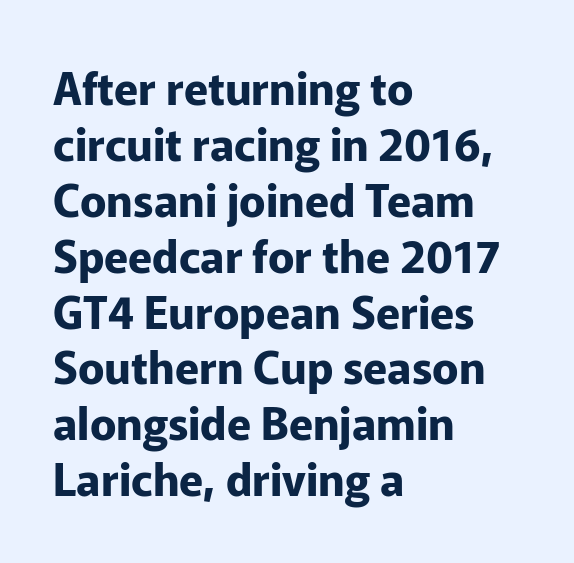
The image shows 44 px bold sans-serif type, upright; set left-aligned, normal line spacing (1.27x), normal letter spacing, not underlined; low stroke contrast and a medium x-height.
